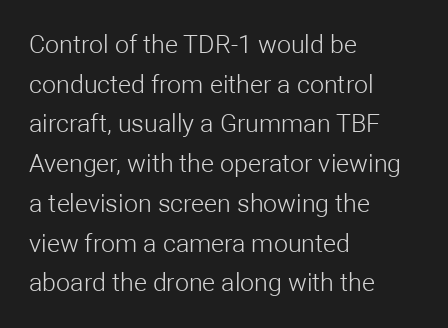
{"italic": "no", "bold": "no", "underline": "no", "align": "left", "line_spacing": "normal", "line_spacing_ratio": 1.59, "letter_spacing": "normal", "letter_spacing_em": 0.0, "glyph_px": 25}
